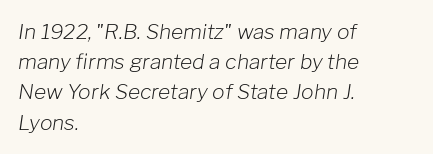
The image shows 21 px text type, italic (leaning right); set left-aligned, normal line spacing (1.44x), normal letter spacing, not underlined.
